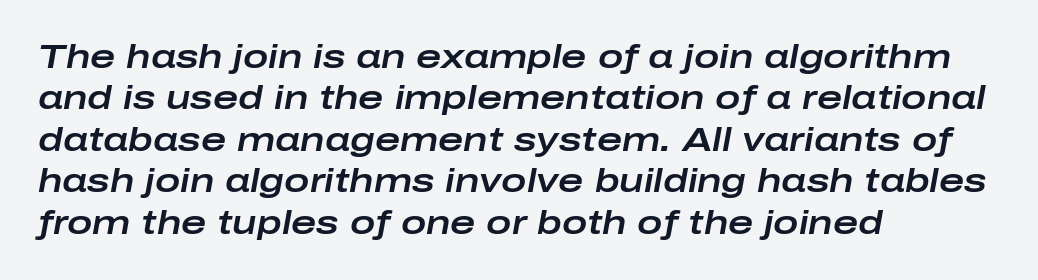
{"italic": "yes", "lean": "right", "slant_degrees": 10, "width": "wide", "stroke_contrast": "low", "x_height": "medium", "monospaced": "no", "underline": "no", "align": "left", "line_spacing_ratio": 1.22, "letter_spacing": "normal", "letter_spacing_em": 0.0, "glyph_px": 34}
